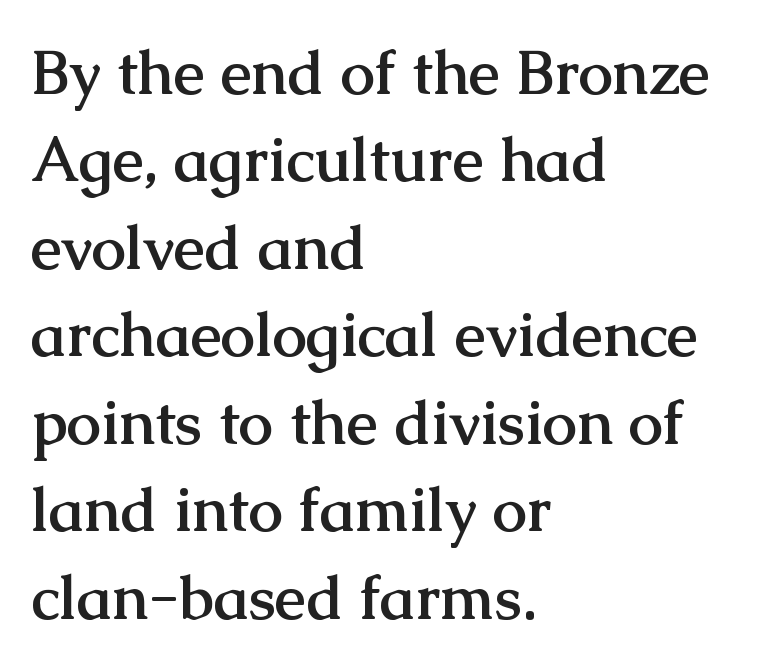
The gap between lines stays unmarked. The font family rendered here belongs to the serif group. The gaps between neighbouring characters are ordinary and unremarkable. Spacing verdict: proportional, widths tailored to each character. The vertical gap from one line to the next is medium. The glyphs have the mass of a bold cut.
